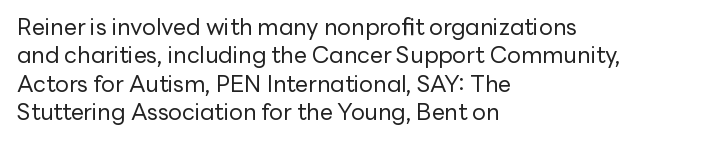
Nobody touched the tracking dial on this one. Visually the block forms a straight wall on the left and a jagged coastline on the right. Posture: upright roman. Beneath every word, the page is bare.
